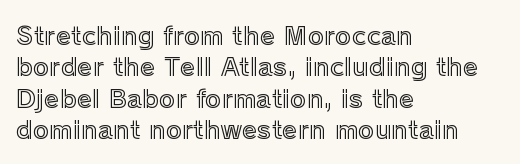
The image shows 25 px text type, upright; set left-aligned, normal line spacing (1.26x), normal letter spacing, not underlined.
